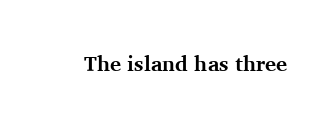
{"italic": "no", "bold": "yes", "underline": "no", "letter_spacing": "normal", "letter_spacing_em": 0.0, "glyph_px": 21}
